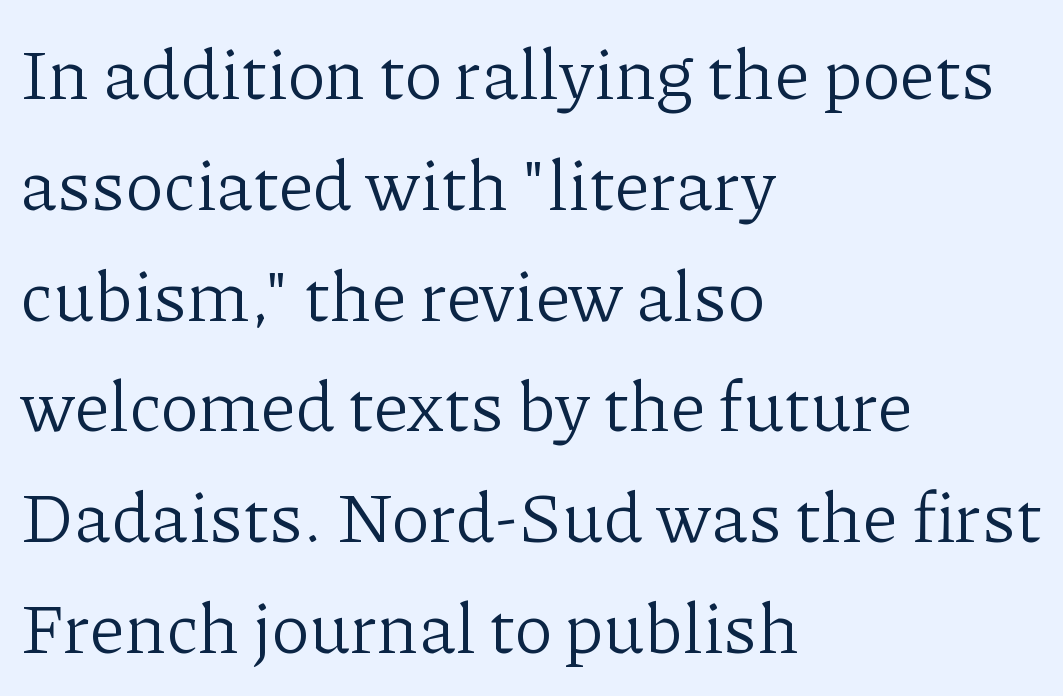
Type without underlining. Regular leading. The rendering anchors every line to the left-hand side. When letters stand straight like this, we call the style roman or upright.
